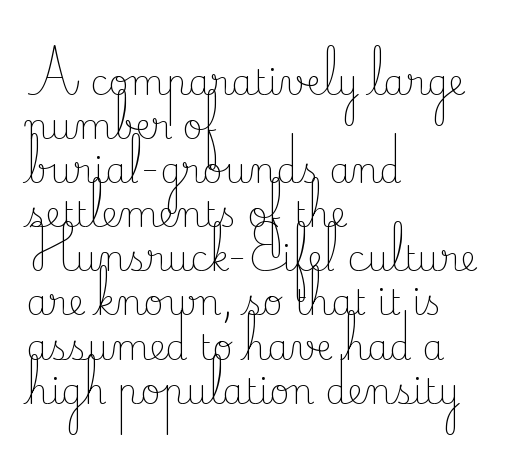
The image shows 35 px light serif type, upright; set left-aligned, normal line spacing (1.26x), normal letter spacing, not underlined; low stroke contrast and a small x-height.
